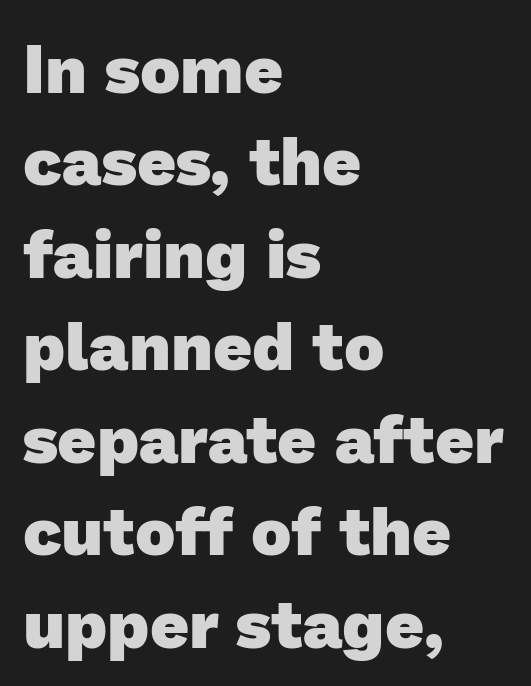
Q: Is the text bold? A: Yes.
Q: Is the typeface a serif or a sans-serif typeface? A: Sans-serif.
Q: Is the text underlined? A: No.
Q: How is the paragraph aligned? A: Left-aligned.
Q: Is the spacing between letters normal or unusually wide? A: Normal.
Q: Is the spacing between lines tight, normal or loose? A: Normal.
Q: Width (condensed, normal, or wide)? A: Normal.
Q: Stroke contrast? A: Low.
Q: x-height? A: Medium.
Q: Monospaced? A: No.
